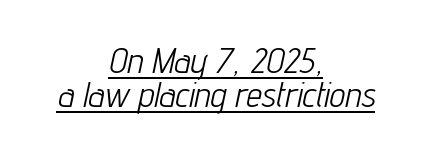
{"italic": "yes", "lean": "right", "slant_degrees": 12, "bold": "no", "weight": "light", "width": "condensed", "stroke_contrast": "low", "x_height": "medium", "monospaced": "no", "underline": "yes", "align": "center", "line_spacing": "tight", "line_spacing_ratio": 0.97, "letter_spacing": "normal", "letter_spacing_em": 0.0, "glyph_px": 35}
